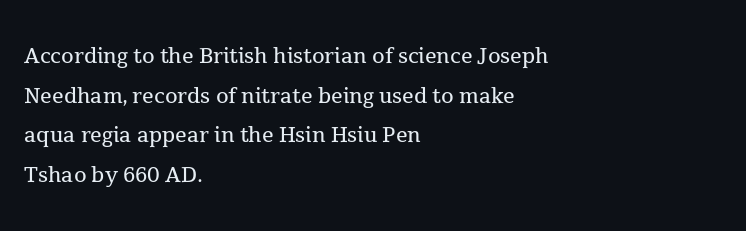
Q: Is the text bold? A: No.
Q: Is the text italic (slanted)? A: No, it is upright.
Q: Is the typeface a serif or a sans-serif typeface? A: Serif.
Q: Is the text underlined? A: No.
Q: How is the paragraph aligned? A: Left-aligned.
Q: Is the spacing between letters normal or unusually wide? A: Normal.
Q: Is the spacing between lines tight, normal or loose? A: Normal.
Q: Width (condensed, normal, or wide)? A: Normal.
Q: x-height? A: Medium.
Q: Monospaced? A: No.
